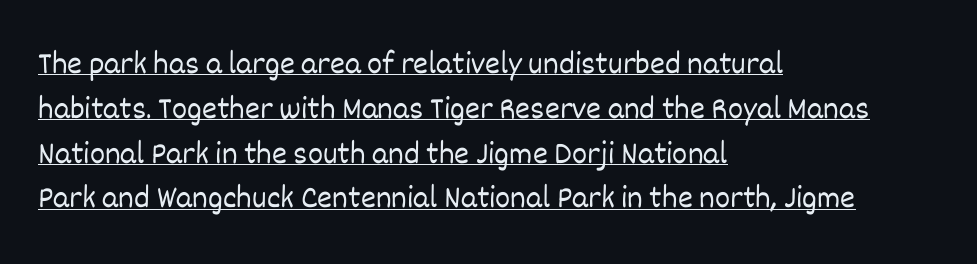
Q: Is the text bold? A: No.
Q: Is the text italic (slanted)? A: No, it is upright.
Q: Is the text underlined? A: Yes.
Q: How is the paragraph aligned? A: Left-aligned.
Q: Is the spacing between letters normal or unusually wide? A: Normal.
Q: Is the spacing between lines tight, normal or loose? A: Normal.
Q: Width (condensed, normal, or wide)? A: Normal.
Q: Stroke contrast? A: Low.
Q: x-height? A: Large.
Q: Monospaced? A: No.
